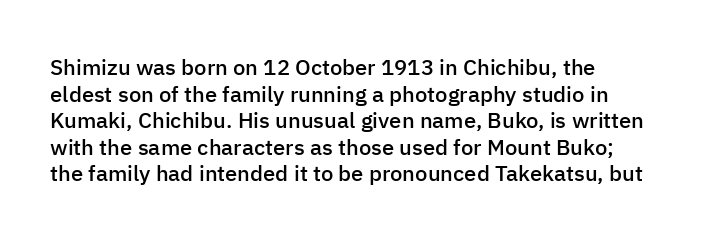
{"italic": "no", "bold": "semi", "underline": "no", "align": "left", "line_spacing_ratio": 1.21, "letter_spacing": "normal", "letter_spacing_em": 0.0, "glyph_px": 22}
